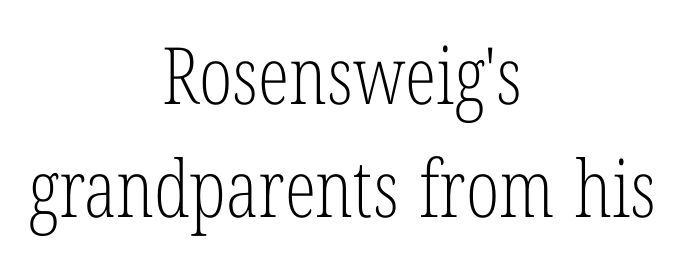
{"serif": "yes", "italic": "no", "bold": "no", "weight": "light", "width": "condensed", "stroke_contrast": "low", "x_height": "medium", "monospaced": "no", "underline": "no", "align": "center", "line_spacing": "normal", "line_spacing_ratio": 1.43, "letter_spacing": "normal", "letter_spacing_em": 0.0, "glyph_px": 79}
